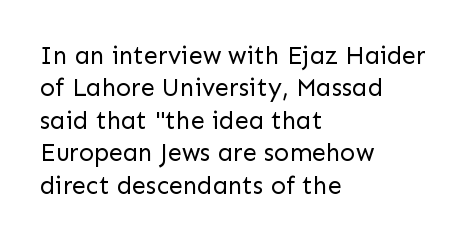
{"italic": "no", "bold": "no", "underline": "no", "align": "left", "line_spacing": "normal", "line_spacing_ratio": 1.3, "letter_spacing": "normal", "letter_spacing_em": 0.0, "glyph_px": 25}
